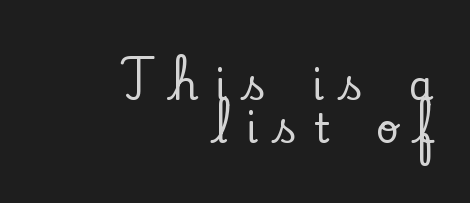
{"serif": "yes", "italic": "no", "width": "normal", "stroke_contrast": "low", "x_height": "small", "monospaced": "no", "underline": "no", "align": "right", "line_spacing": "tight", "line_spacing_ratio": 1.07, "letter_spacing": "wide", "letter_spacing_em": 0.42, "glyph_px": 40}
